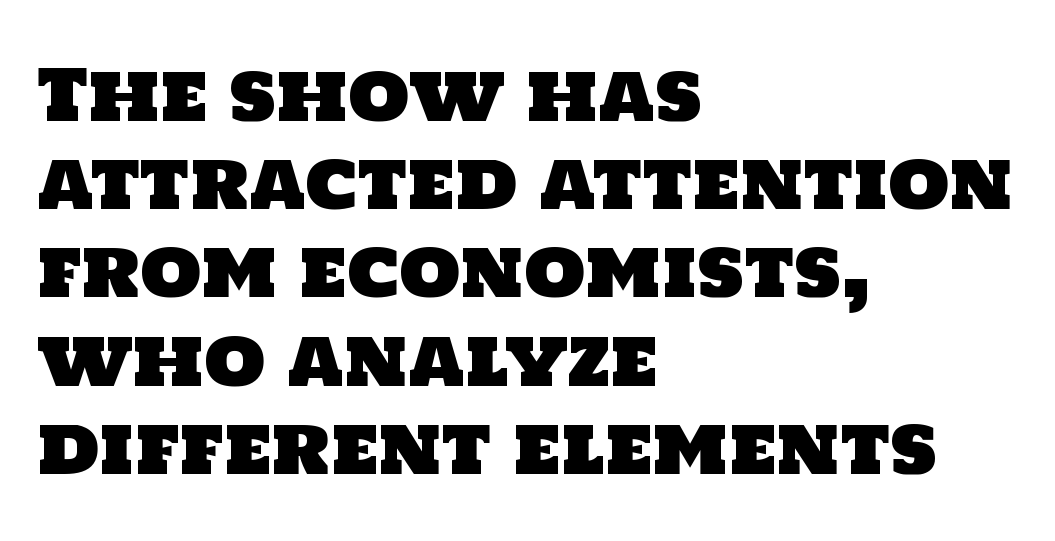
Q: Is the typeface a serif or a sans-serif typeface? A: Sans-serif.
Q: Is the text underlined? A: No.
Q: How is the paragraph aligned? A: Left-aligned.
Q: Is the spacing between letters normal or unusually wide? A: Normal.
Q: Is the spacing between lines tight, normal or loose? A: Normal.
Q: Width (condensed, normal, or wide)? A: Normal.
Q: Stroke contrast? A: Low.
Q: x-height? A: Large.
Q: Monospaced? A: No.
